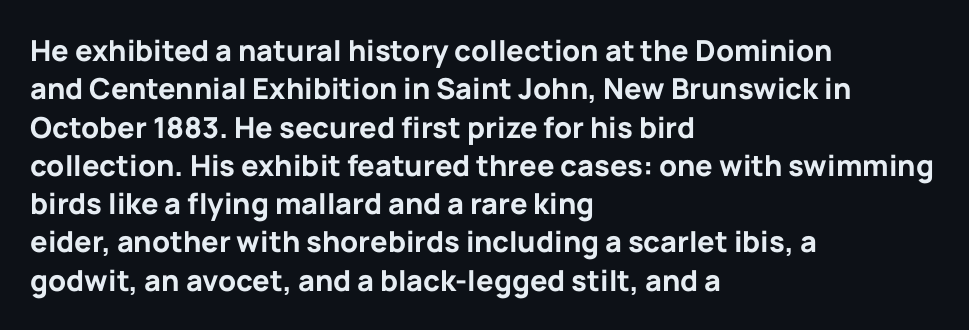
{"serif": "no", "italic": "no", "bold": "yes", "weight": "bold", "width": "normal", "stroke_contrast": "low", "x_height": "medium", "monospaced": "no", "underline": "no", "align": "left", "line_spacing": "normal", "line_spacing_ratio": 1.32, "letter_spacing": "normal", "letter_spacing_em": 0.0, "glyph_px": 29}
